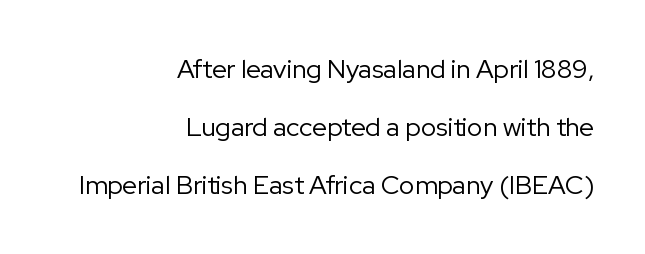
Q: Is the text bold? A: No.
Q: Is the text italic (slanted)? A: No, it is upright.
Q: Is the text underlined? A: No.
Q: How is the paragraph aligned? A: Right-aligned.
Q: Is the spacing between letters normal or unusually wide? A: Normal.
Q: Is the spacing between lines tight, normal or loose? A: Loose.
